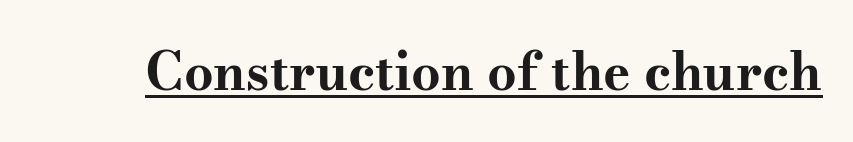
{"serif": "yes", "italic": "no", "bold": "yes", "weight": "bold", "width": "wide", "stroke_contrast": "medium", "x_height": "small", "monospaced": "no", "underline": "yes", "letter_spacing": "normal", "letter_spacing_em": 0.0, "glyph_px": 52}
